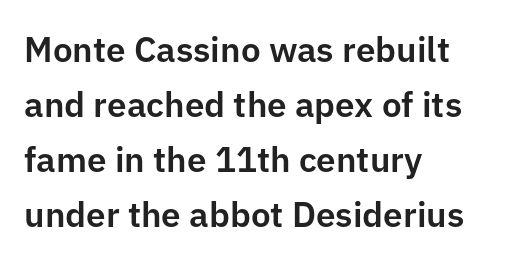
The image shows 35 px sans-serif type, upright; set left-aligned, normal line spacing (1.57x), normal letter spacing, not underlined; low stroke contrast and a medium x-height.
